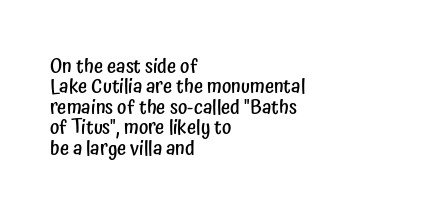
Q: Is the text bold? A: Semi-bold.
Q: Is the text italic (slanted)? A: No, it is upright.
Q: Is the text underlined? A: No.
Q: How is the paragraph aligned? A: Left-aligned.
Q: Is the spacing between letters normal or unusually wide? A: Normal.
Q: Is the spacing between lines tight, normal or loose? A: Tight.
